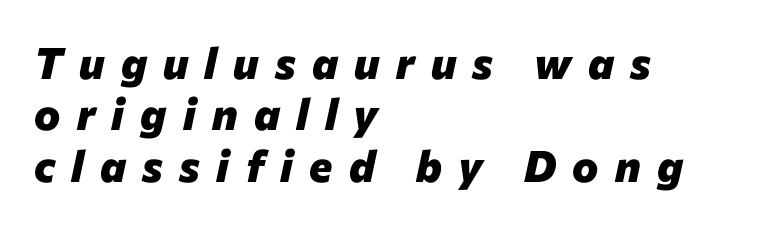
Q: Is the text bold? A: Yes.
Q: Is the text italic (slanted)? A: Yes, it leans right by about 12 degrees.
Q: Is the text underlined? A: No.
Q: How is the paragraph aligned? A: Left-aligned.
Q: Is the spacing between letters normal or unusually wide? A: Unusually wide.
Q: Width (condensed, normal, or wide)? A: Normal.
Q: Stroke contrast? A: Low.
Q: x-height? A: Medium.
Q: Monospaced? A: No.
